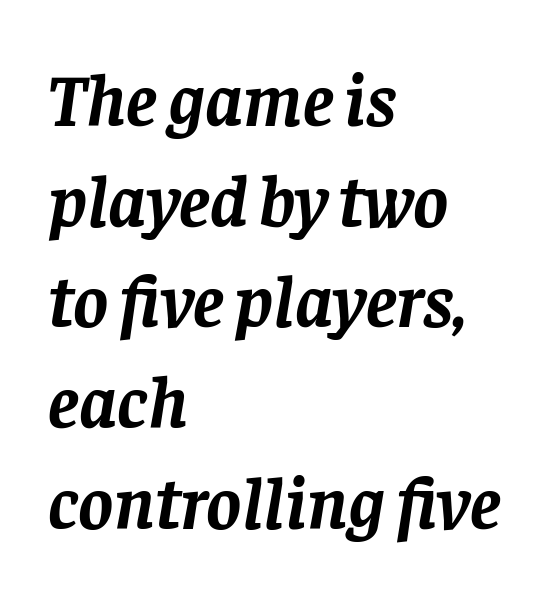
{"serif": "yes", "italic": "yes", "lean": "right", "slant_degrees": 8, "bold": "yes", "weight": "semibold", "width": "normal", "stroke_contrast": "low", "x_height": "large", "monospaced": "no", "underline": "no", "align": "left", "line_spacing": "normal", "line_spacing_ratio": 1.36, "letter_spacing": "normal", "letter_spacing_em": 0.0, "glyph_px": 74}
